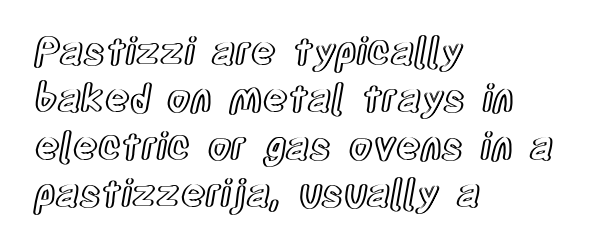
The image shows 38 px condensed type; set left-aligned, normal line spacing (1.25x), normal letter spacing, not underlined; a large x-height.
